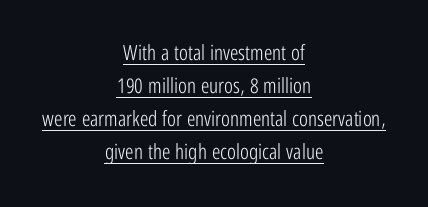
{"italic": "no", "bold": "no", "underline": "yes", "align": "center", "line_spacing": "normal", "line_spacing_ratio": 1.57, "letter_spacing": "normal", "letter_spacing_em": 0.0, "glyph_px": 21}
